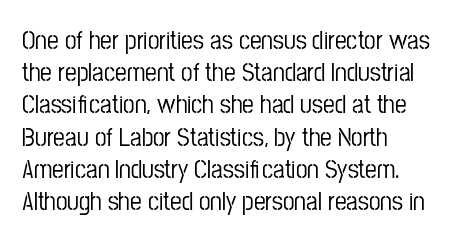
The image shows 26 px text type, upright; set left-aligned, line spacing 1.24x, normal letter spacing, not underlined.
